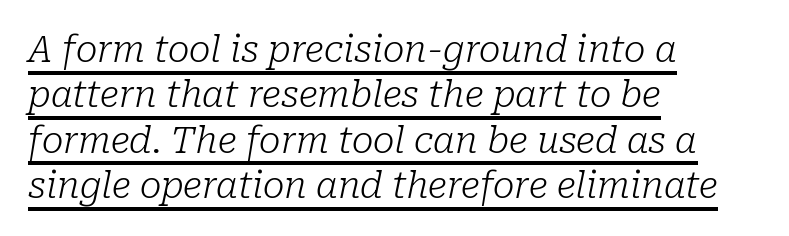
This sample uses a serif face. Left-aligned paragraph, ragged on the right. Is this a fixed-width face? No — the glyphs have proportional, varying widths. How would I describe the line gaps? Plain and ordinary. Does the lettering tilt? It does — this is italic. You can see a thin bar hugging the bottom of the glyphs.
